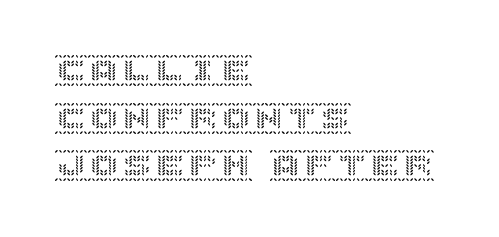
The image shows 33 px text type, upright; set left-aligned, normal line spacing (1.44x), normal letter spacing, not underlined; a large x-height.
